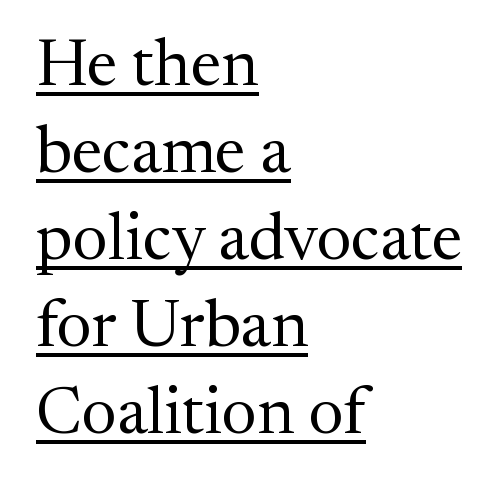
{"serif": "yes", "italic": "no", "bold": "no", "weight": "regular", "width": "normal", "stroke_contrast": "medium", "x_height": "medium", "monospaced": "no", "underline": "yes", "align": "left", "line_spacing": "normal", "line_spacing_ratio": 1.32, "letter_spacing": "normal", "letter_spacing_em": 0.0, "glyph_px": 66}
